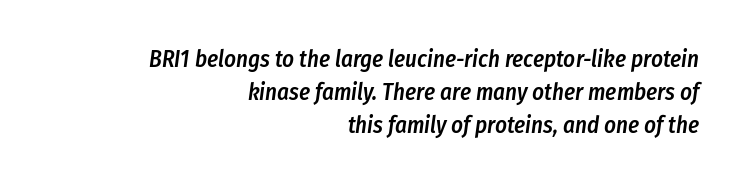
Q: Is the text bold? A: Semi-bold.
Q: Is the text italic (slanted)? A: Yes, it leans right by about 8 degrees.
Q: Is the text underlined? A: No.
Q: How is the paragraph aligned? A: Right-aligned.
Q: Is the spacing between letters normal or unusually wide? A: Normal.
Q: Is the spacing between lines tight, normal or loose? A: Normal.
